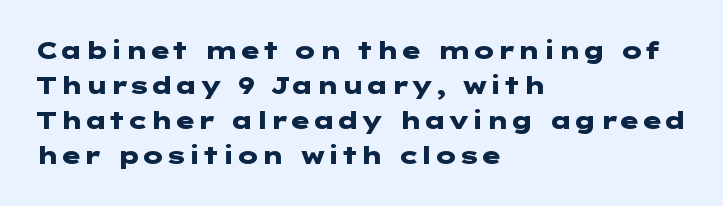
Q: Is the text bold? A: Yes.
Q: Is the text italic (slanted)? A: No, it is upright.
Q: Is the text underlined? A: No.
Q: How is the paragraph aligned? A: Left-aligned.
Q: Is the spacing between letters normal or unusually wide? A: Normal.
Q: Is the spacing between lines tight, normal or loose? A: Normal.
